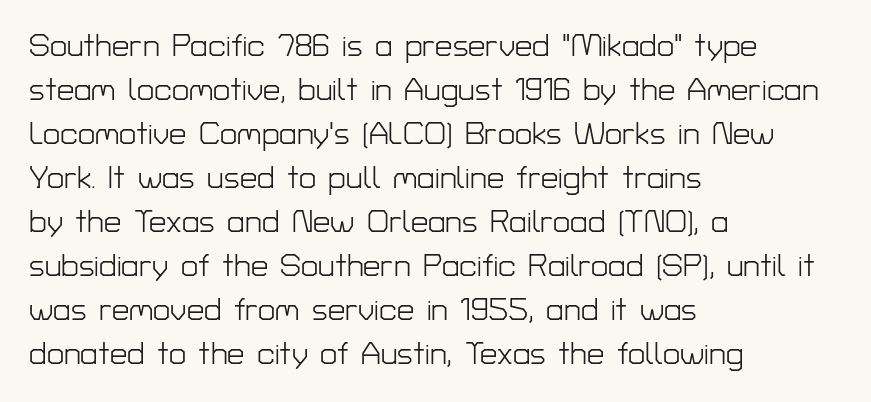
The image shows 31 px light sans-serif type, upright; set left-aligned, normal line spacing (1.42x), normal letter spacing, not underlined; low stroke contrast and a medium x-height.
